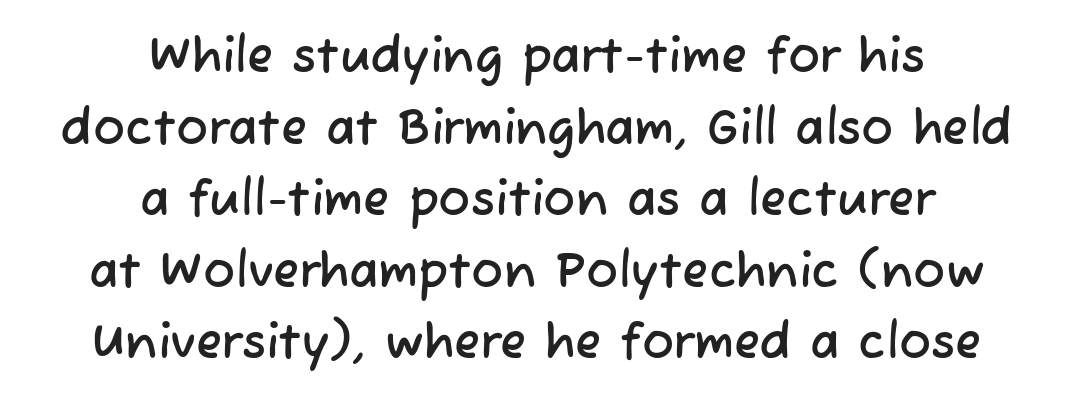
The whitespace from short lines is split evenly between both sides. There is no visible air inserted between adjacent glyphs. Words float on clear page, feet unadorned. You could not count columns in this text — the font is proportionally spaced. Evenly set lines give the paragraph a standard silhouette. Font category for this specimen: sans-serif.
